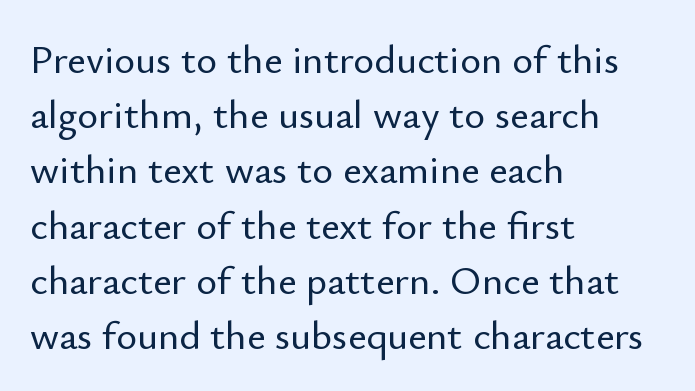
{"serif": "no", "italic": "no", "width": "normal", "stroke_contrast": "low", "x_height": "small", "monospaced": "no", "underline": "no", "align": "left", "line_spacing": "normal", "line_spacing_ratio": 1.38, "letter_spacing": "normal", "letter_spacing_em": 0.0, "glyph_px": 40}
